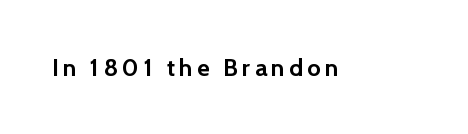
I'd describe the lettering as bold — thick and assertive. Quick note: underline off. It's the straight-up-and-down kind of type.
